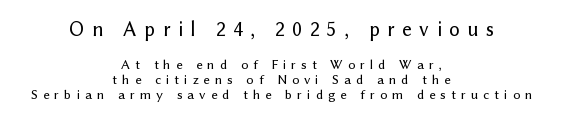
Q: Is the text italic (slanted)? A: No, it is upright.
Q: Is the text underlined? A: No.
Q: How is the paragraph aligned? A: Centered.
Q: Is the spacing between letters normal or unusually wide? A: Unusually wide.
Q: Is the spacing between lines tight, normal or loose? A: Tight.
Q: Which block of text is set in a larger size, the first (top) or the second (bottom)? A: The first (top) one.
